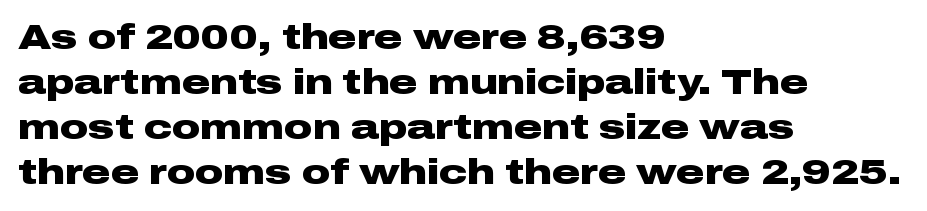
Q: Is the text bold? A: Yes.
Q: Is the text italic (slanted)? A: No, it is upright.
Q: Is the typeface a serif or a sans-serif typeface? A: Sans-serif.
Q: Is the text underlined? A: No.
Q: How is the paragraph aligned? A: Left-aligned.
Q: Is the spacing between letters normal or unusually wide? A: Normal.
Q: Is the spacing between lines tight, normal or loose? A: Normal.
Q: Width (condensed, normal, or wide)? A: Wide.
Q: Stroke contrast? A: Low.
Q: x-height? A: Medium.
Q: Monospaced? A: No.
